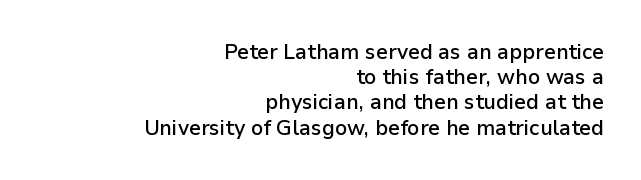
The image shows 21 px text type, upright; set right-aligned, line spacing 1.2x, normal letter spacing, not underlined.
